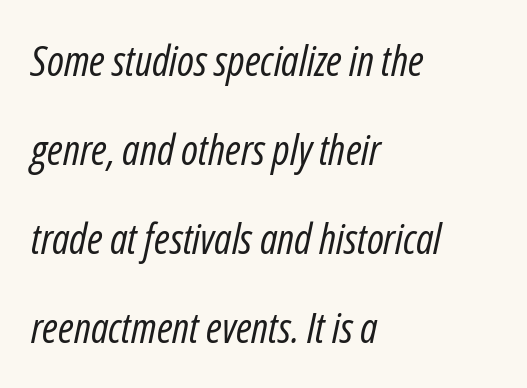
No extra tracking has been applied to these lines. Italic? Definitely — the glyphs are oblique. The space between consecutive lines is lavish. Glance below the letters and you will spot only blank space.
